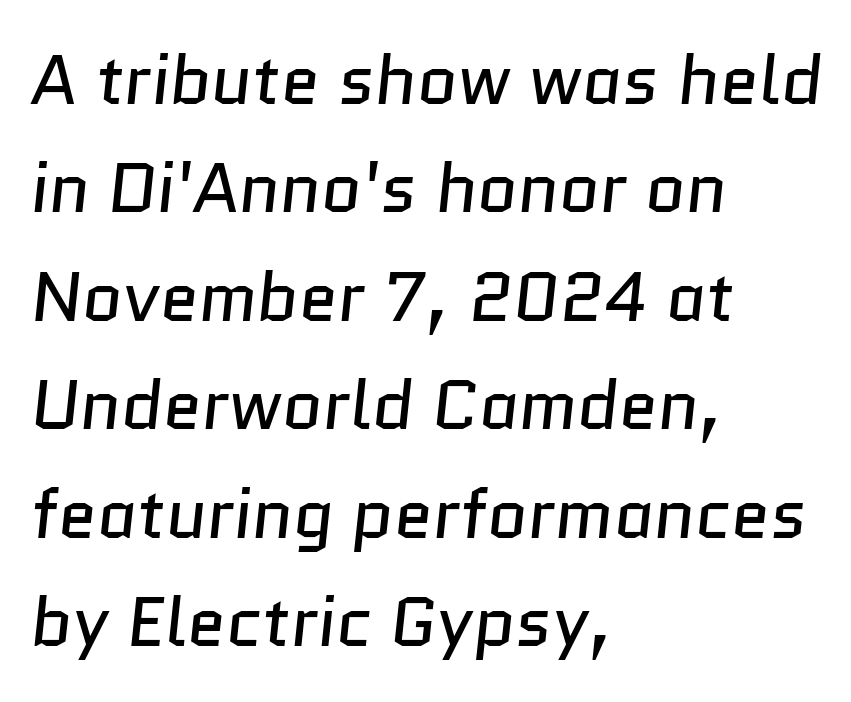
Q: Is the text bold? A: No.
Q: Is the typeface a serif or a sans-serif typeface? A: Sans-serif.
Q: Is the text underlined? A: No.
Q: How is the paragraph aligned? A: Left-aligned.
Q: Is the spacing between letters normal or unusually wide? A: Normal.
Q: Is the spacing between lines tight, normal or loose? A: Normal.
Q: Width (condensed, normal, or wide)? A: Normal.
Q: Stroke contrast? A: Low.
Q: x-height? A: Medium.
Q: Monospaced? A: No.
